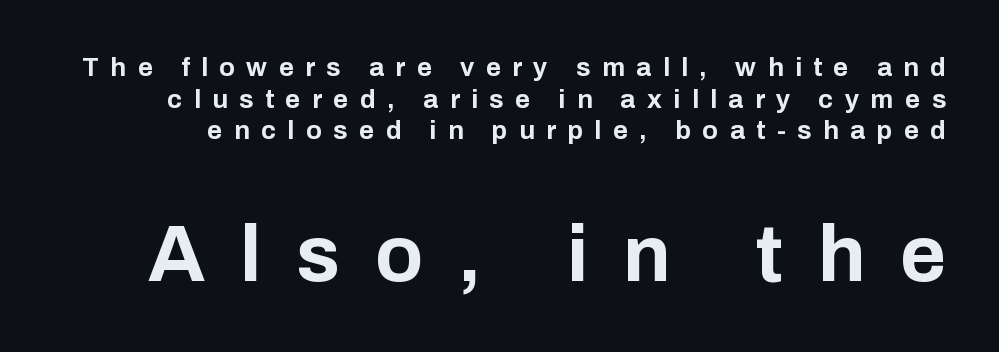
The image shows 79 px bold sans-serif type, upright; set line spacing 1.22x, unusually wide letter spacing (+0.44 em), not underlined; the second (bottom) block is 3.04x larger; low stroke contrast and a medium x-height.
